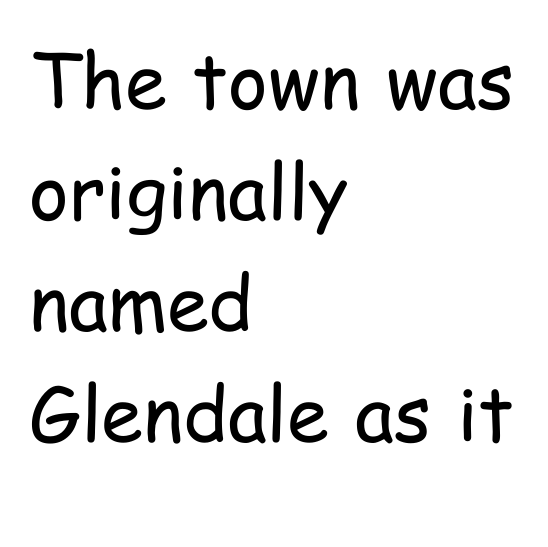
Q: Is the text bold? A: No.
Q: Is the text italic (slanted)? A: No, it is upright.
Q: Is the typeface a serif or a sans-serif typeface? A: Sans-serif.
Q: Is the text underlined? A: No.
Q: How is the paragraph aligned? A: Left-aligned.
Q: Is the spacing between letters normal or unusually wide? A: Normal.
Q: Is the spacing between lines tight, normal or loose? A: Normal.
Q: Width (condensed, normal, or wide)? A: Condensed.
Q: Stroke contrast? A: Low.
Q: x-height? A: Medium.
Q: Monospaced? A: No.
